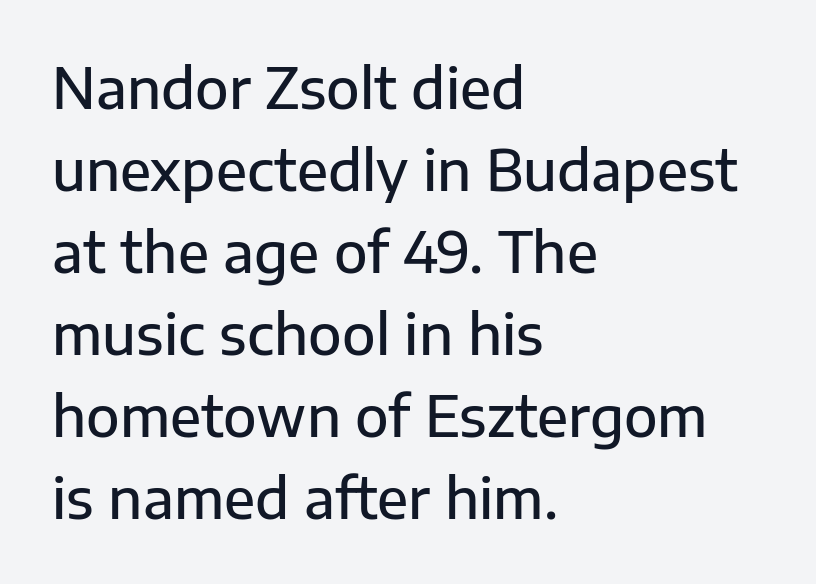
A typesetter would call this leading conventional body-copy spacing. As a designer I'd log this as weight 600, semibold. A typesetter would call this zero additional tracking. Where is the straight margin? On the left. Posture: vertical.
